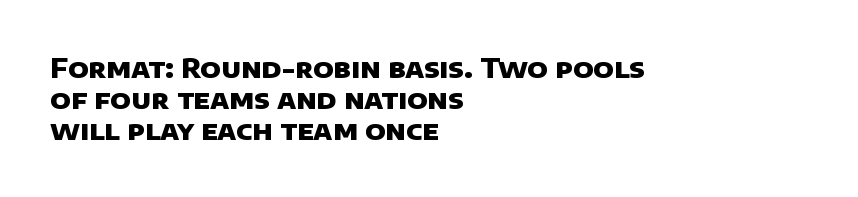
{"bold": "yes", "underline": "no", "align": "left", "line_spacing": "tight", "line_spacing_ratio": 1.15, "letter_spacing": "normal", "letter_spacing_em": 0.0, "glyph_px": 27}
